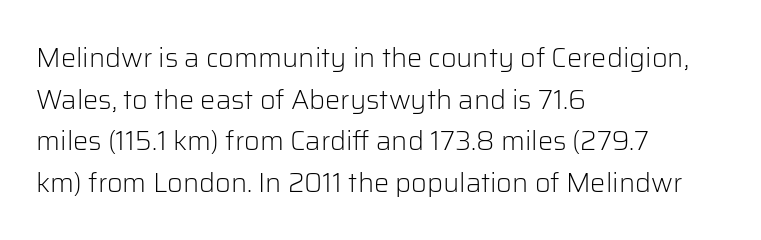
{"italic": "no", "bold": "no", "underline": "no", "align": "left", "line_spacing": "normal", "line_spacing_ratio": 1.54, "letter_spacing": "normal", "letter_spacing_em": 0.0, "glyph_px": 27}
